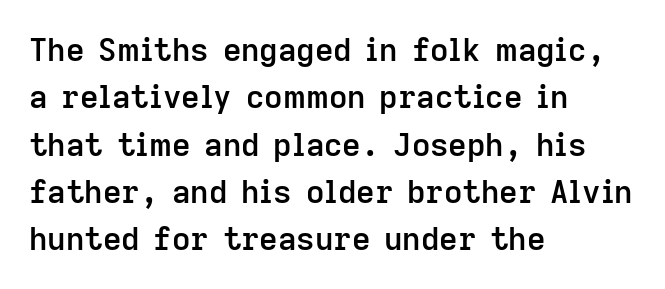
Think of a printed novel: that variable character pitch is what you see here. The space between consecutive lines is moderate. Moderately thickened strokes mark this as semibold type. The compositor pushed each line to the left boundary. Here the glyphs are tracked normally, forming tight word shapes.
